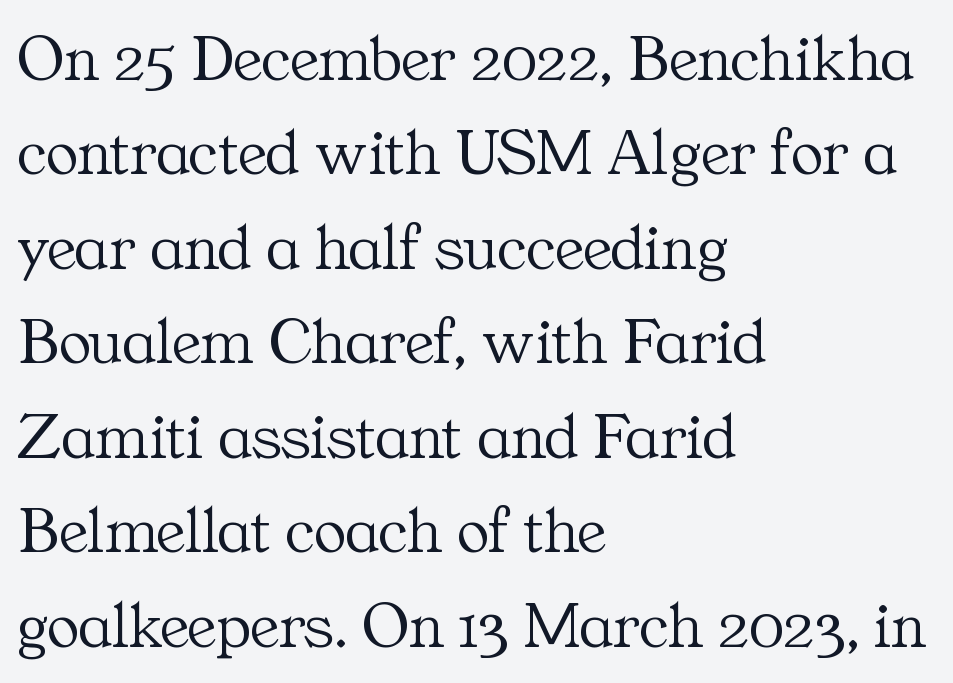
Q: Is the text bold? A: No.
Q: Is the text italic (slanted)? A: No, it is upright.
Q: Is the typeface a serif or a sans-serif typeface? A: Serif.
Q: Is the text underlined? A: No.
Q: How is the paragraph aligned? A: Left-aligned.
Q: Is the spacing between letters normal or unusually wide? A: Normal.
Q: Is the spacing between lines tight, normal or loose? A: Normal.
Q: Width (condensed, normal, or wide)? A: Normal.
Q: Stroke contrast? A: Medium.
Q: x-height? A: Medium.
Q: Monospaced? A: No.
